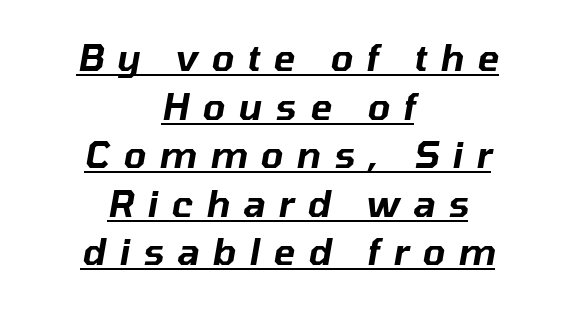
The typesetter chose a symmetrical, centered arrangement here. The designer left line spacing at the default. Here the designer chose a conventional face with non-uniform glyph widths. There's an unmistakable incline to the writing here.
